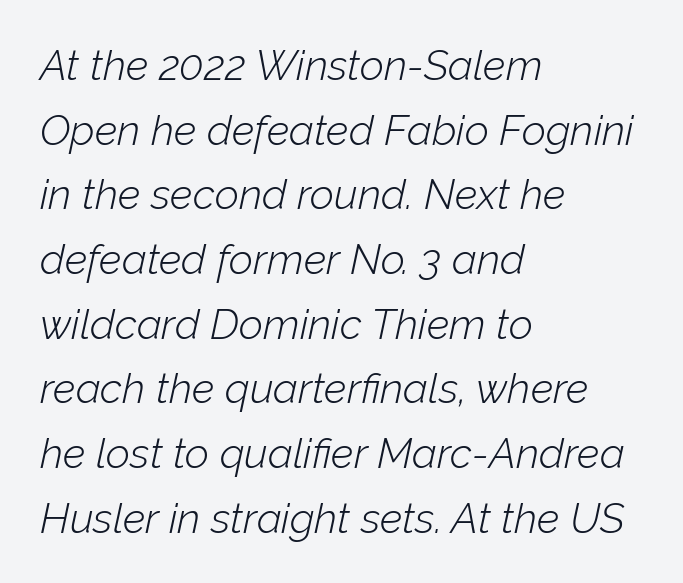
{"italic": "yes", "lean": "right", "slant_degrees": 12, "bold": "no", "weight": "light", "width": "normal", "stroke_contrast": "low", "x_height": "medium", "monospaced": "no", "underline": "no", "align": "left", "line_spacing": "normal", "line_spacing_ratio": 1.54, "letter_spacing": "normal", "letter_spacing_em": 0.0, "glyph_px": 42}
